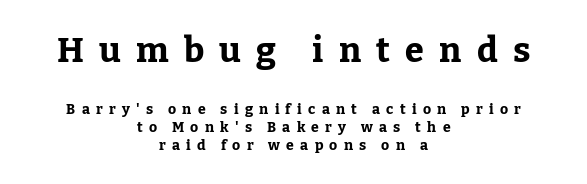
The characters display serif detailing at their extremities. The line texture is sparse and dotted thanks to wide tracking. Every stem runs plumb, perpendicular to the baseline. Baseline-to-baseline distance is the conventional proportion of letter height. Is this a fixed-width face? No — the glyphs have proportional, varying widths. Type without underlining.
